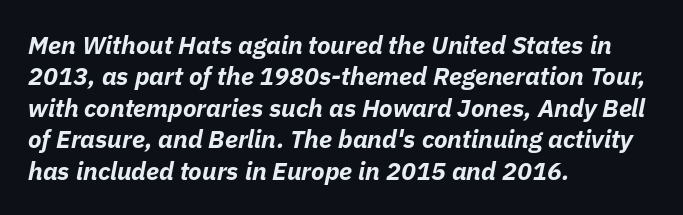
The image shows 25 px bold type, italic (leaning right); set left-aligned, normal line spacing (1.26x), normal letter spacing, not underlined.
